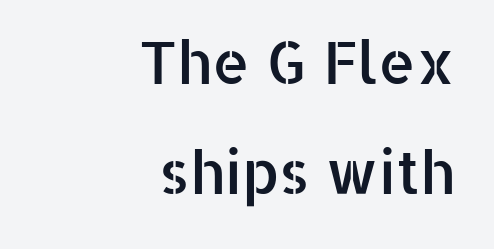
{"serif": "no", "italic": "no", "width": "normal", "stroke_contrast": "low", "x_height": "medium", "monospaced": "no", "underline": "no", "align": "right", "line_spacing_ratio": 1.87, "letter_spacing": "normal", "letter_spacing_em": 0.0, "glyph_px": 59}
